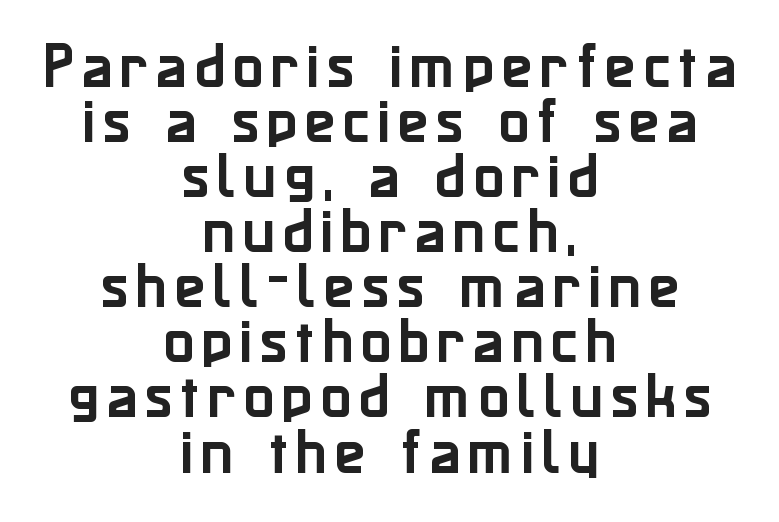
The image shows 51 px sans-serif type, upright; set centered, tight line spacing (1.08x), not underlined; low stroke contrast and a medium x-height.
